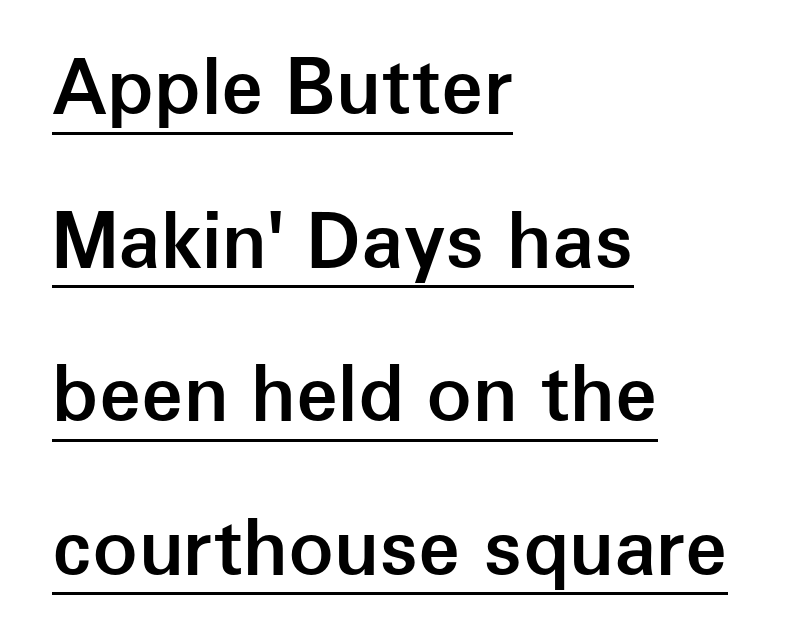
The glyphs are accompanied by a horizontal stroke just below them. Each letter keeps its own natural width here, so spacing adapts to shape. Reading down the block, your eye returns to a fixed left position each line. The letterforms sit shoulder to shoulder at normal distance.
